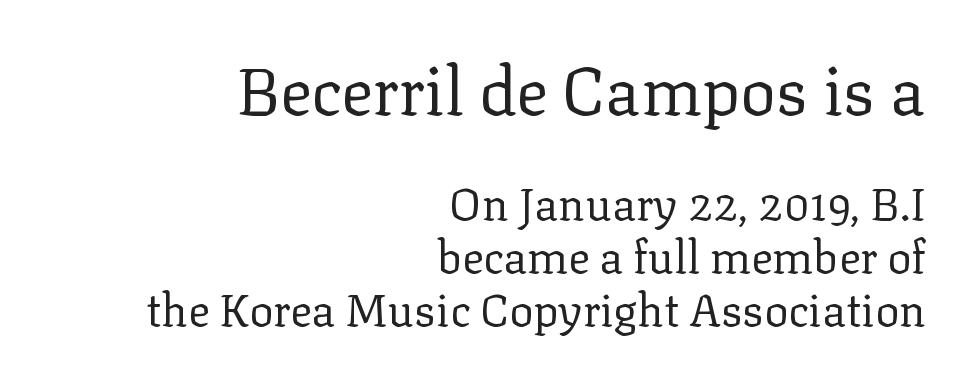
{"serif": "yes", "italic": "no", "bold": "no", "weight": "regular", "width": "normal", "stroke_contrast": "low", "x_height": "medium", "monospaced": "no", "underline": "no", "align": "right", "line_spacing_ratio": 1.18, "letter_spacing": "normal", "letter_spacing_em": 0.0, "larger_block": "first", "size_ratio": 1.49, "glyph_px": 67}
